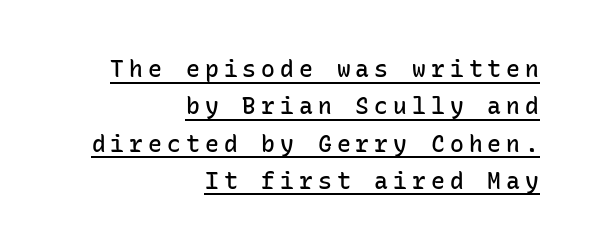
The image shows 23 px text type, upright; set right-aligned, normal line spacing (1.62x), unusually wide letter spacing (+0.22 em), underlined.
